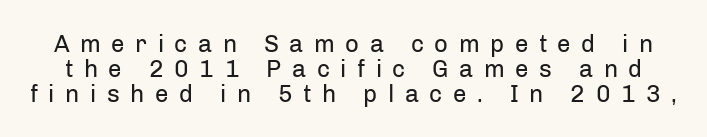
{"italic": "no", "bold": "no", "underline": "no", "line_spacing": "tight", "line_spacing_ratio": 1.04, "letter_spacing": "wide", "letter_spacing_em": 0.44, "glyph_px": 24}
